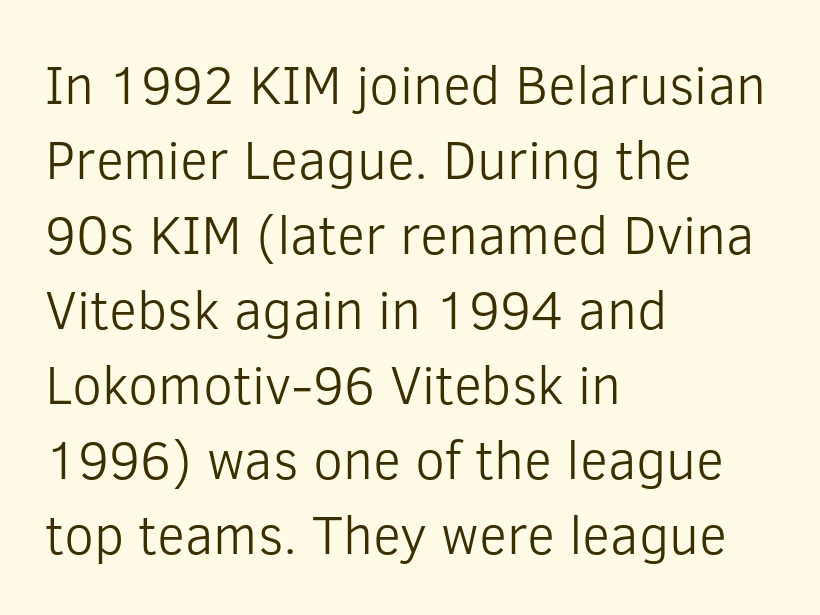
Q: Is the text bold? A: No.
Q: Is the text italic (slanted)? A: No, it is upright.
Q: Is the typeface a serif or a sans-serif typeface? A: Sans-serif.
Q: Is the text underlined? A: No.
Q: How is the paragraph aligned? A: Left-aligned.
Q: Is the spacing between letters normal or unusually wide? A: Normal.
Q: Is the spacing between lines tight, normal or loose? A: Normal.
Q: Width (condensed, normal, or wide)? A: Normal.
Q: Stroke contrast? A: Low.
Q: x-height? A: Medium.
Q: Monospaced? A: No.
